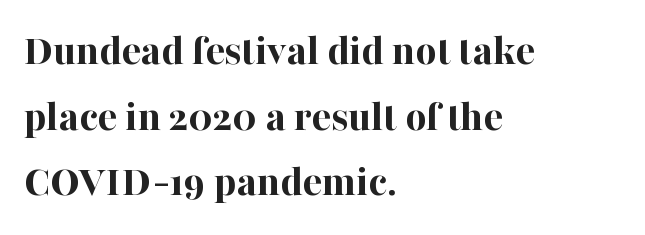
The image shows 45 px bold serif type, upright; set left-aligned, normal line spacing (1.46x), normal letter spacing, not underlined; high stroke contrast and a medium x-height.
